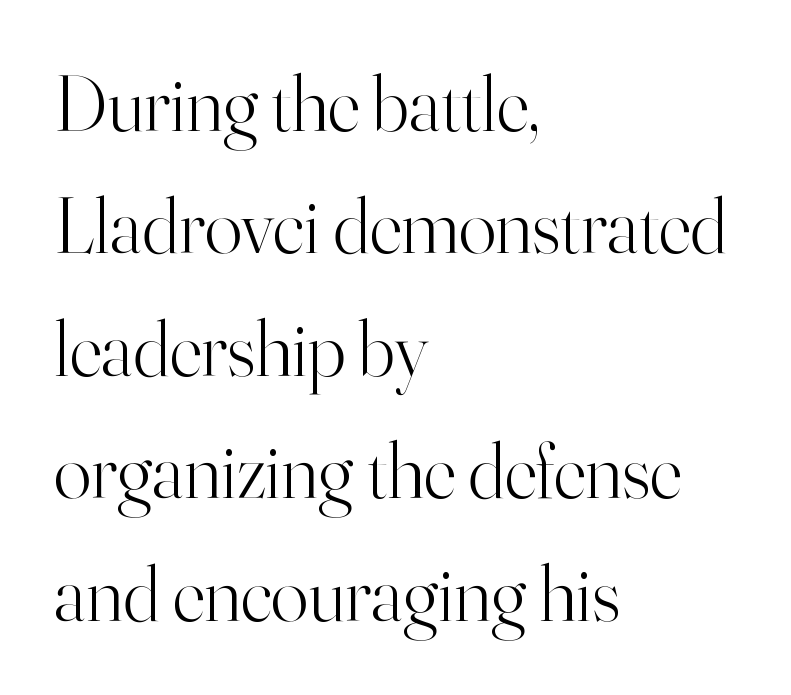
Q: Is the text bold? A: No.
Q: Is the text italic (slanted)? A: No, it is upright.
Q: Is the typeface a serif or a sans-serif typeface? A: Serif.
Q: Is the text underlined? A: No.
Q: How is the paragraph aligned? A: Left-aligned.
Q: Is the spacing between letters normal or unusually wide? A: Normal.
Q: Is the spacing between lines tight, normal or loose? A: Normal.
Q: Width (condensed, normal, or wide)? A: Normal.
Q: Stroke contrast? A: High.
Q: x-height? A: Small.
Q: Monospaced? A: No.
